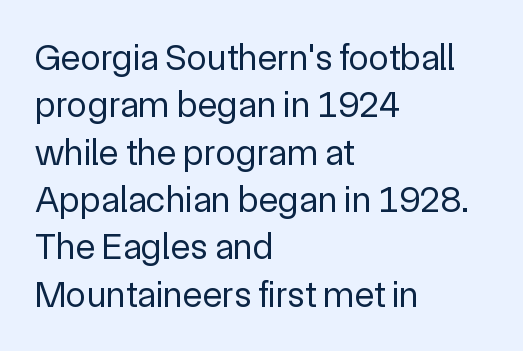
Q: Is the text bold? A: No.
Q: Is the text italic (slanted)? A: No, it is upright.
Q: Is the typeface a serif or a sans-serif typeface? A: Sans-serif.
Q: Is the text underlined? A: No.
Q: How is the paragraph aligned? A: Left-aligned.
Q: Is the spacing between letters normal or unusually wide? A: Normal.
Q: Is the spacing between lines tight, normal or loose? A: Normal.
Q: Width (condensed, normal, or wide)? A: Normal.
Q: x-height? A: Medium.
Q: Monospaced? A: No.
